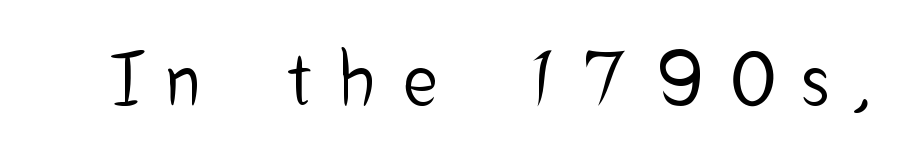
{"serif": "no", "italic": "no", "width": "condensed", "stroke_contrast": "low", "x_height": "medium", "monospaced": "no", "underline": "no", "letter_spacing": "wide", "letter_spacing_em": 0.41, "glyph_px": 73}
